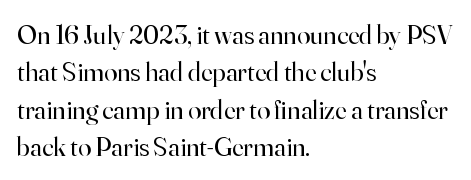
{"italic": "no", "bold": "no", "underline": "no", "align": "left", "line_spacing": "normal", "line_spacing_ratio": 1.38, "letter_spacing": "normal", "letter_spacing_em": 0.0, "glyph_px": 27}
